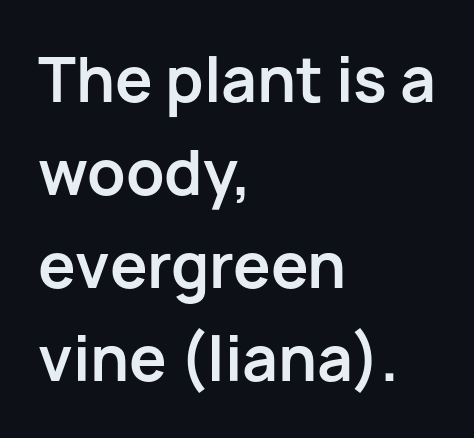
Q: Is the text bold? A: Yes.
Q: Is the text italic (slanted)? A: No, it is upright.
Q: Is the typeface a serif or a sans-serif typeface? A: Sans-serif.
Q: Is the text underlined? A: No.
Q: How is the paragraph aligned? A: Left-aligned.
Q: Is the spacing between letters normal or unusually wide? A: Normal.
Q: Is the spacing between lines tight, normal or loose? A: Normal.
Q: Width (condensed, normal, or wide)? A: Normal.
Q: Stroke contrast? A: Low.
Q: x-height? A: Medium.
Q: Monospaced? A: No.
